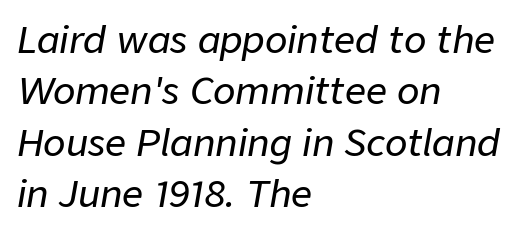
{"italic": "yes", "lean": "right", "slant_degrees": 9, "width": "normal", "stroke_contrast": "low", "x_height": "medium", "monospaced": "no", "underline": "no", "align": "left", "line_spacing": "normal", "line_spacing_ratio": 1.39, "letter_spacing": "normal", "letter_spacing_em": 0.0, "glyph_px": 37}
